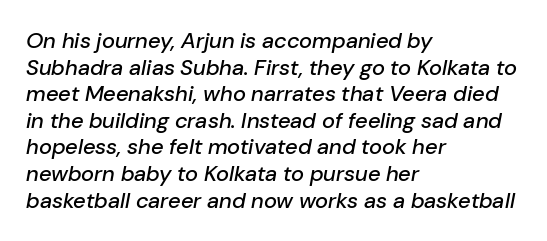
Q: Is the text italic (slanted)? A: Yes, it leans right by about 10 degrees.
Q: Is the text underlined? A: No.
Q: How is the paragraph aligned? A: Left-aligned.
Q: Is the spacing between letters normal or unusually wide? A: Normal.
